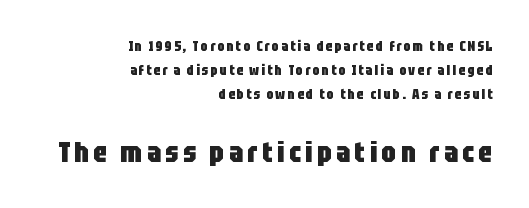
The image shows 29 px heavy, condensed sans-serif type, upright; set right-aligned, line spacing 1.73x, not underlined; the second (bottom) block is 2.07x larger; low stroke contrast and a large x-height.
